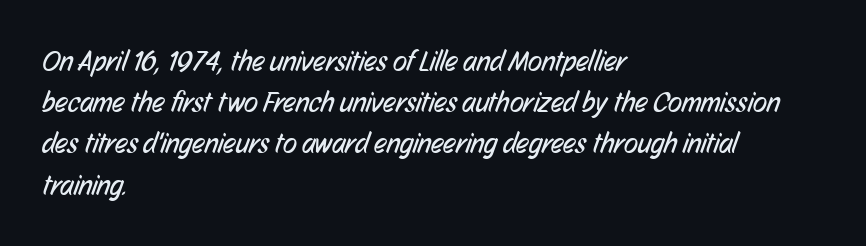
The image shows 29 px regular-weight, condensed sans-serif type; set left-aligned, normal line spacing (1.42x), normal letter spacing, not underlined; low stroke contrast and a medium x-height.
